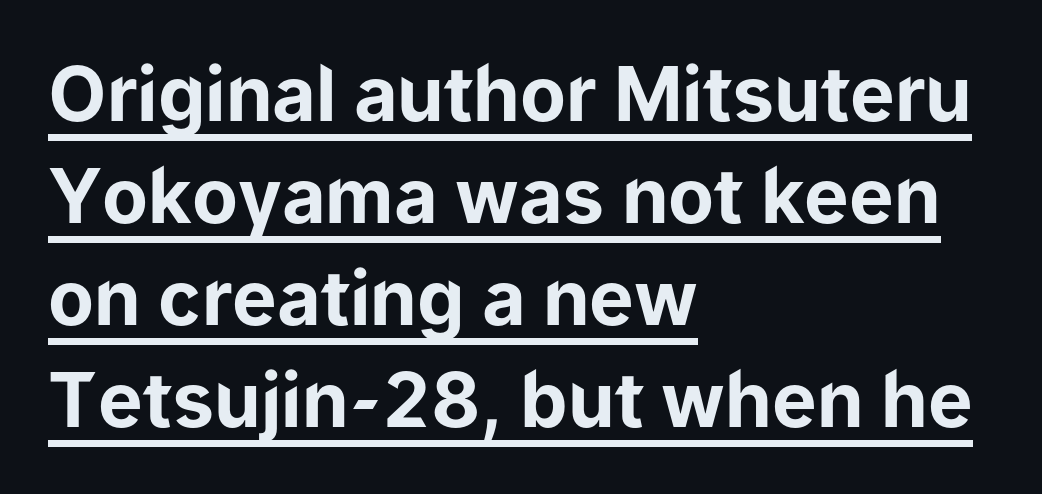
The image shows 75 px bold sans-serif type, upright; set left-aligned, normal line spacing (1.36x), normal letter spacing, underlined; low stroke contrast and a medium x-height.
